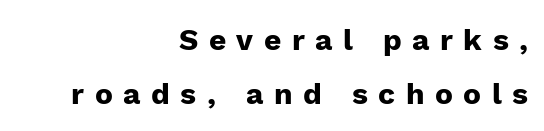
The glyphs in this specimen are sans serif. Notice how the passage keeps a crisp vertical edge on the right only. These words are printed bold, with thick strokes throughout. Note the varied advance widths — an 'i' is clearly narrower than an 'm'.
